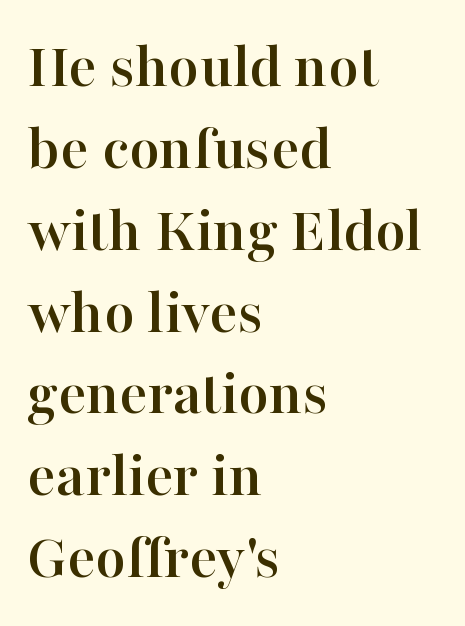
{"serif": "yes", "italic": "no", "width": "normal", "stroke_contrast": "high", "x_height": "medium", "monospaced": "no", "underline": "no", "align": "left", "line_spacing_ratio": 1.24, "letter_spacing": "normal", "letter_spacing_em": 0.0, "glyph_px": 66}
